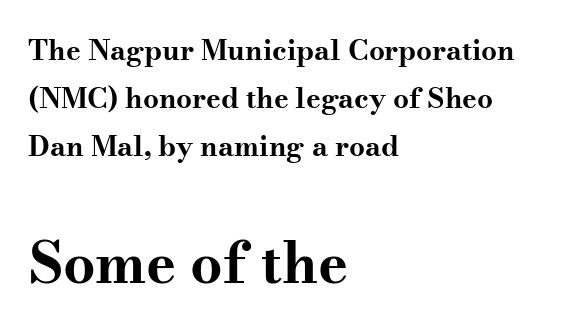
Q: Is the text bold? A: Yes.
Q: Is the text italic (slanted)? A: No, it is upright.
Q: Is the typeface a serif or a sans-serif typeface? A: Serif.
Q: Is the text underlined? A: No.
Q: How is the paragraph aligned? A: Left-aligned.
Q: Is the spacing between letters normal or unusually wide? A: Normal.
Q: Which block of text is set in a larger size, the first (top) or the second (bottom)? A: The second (bottom) one.
Q: Width (condensed, normal, or wide)? A: Wide.
Q: Stroke contrast? A: Medium.
Q: x-height? A: Small.
Q: Monospaced? A: No.
